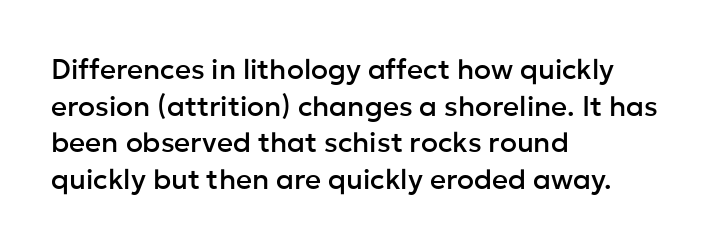
{"serif": "no", "italic": "no", "width": "normal", "stroke_contrast": "low", "x_height": "medium", "monospaced": "no", "underline": "no", "align": "left", "line_spacing": "normal", "line_spacing_ratio": 1.31, "letter_spacing": "normal", "letter_spacing_em": 0.0, "glyph_px": 28}
